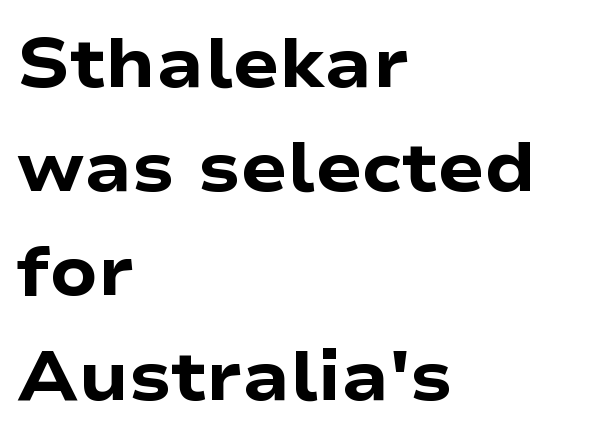
Q: Is the text bold? A: Yes.
Q: Is the text italic (slanted)? A: No, it is upright.
Q: Is the typeface a serif or a sans-serif typeface? A: Sans-serif.
Q: Is the text underlined? A: No.
Q: How is the paragraph aligned? A: Left-aligned.
Q: Is the spacing between letters normal or unusually wide? A: Normal.
Q: Is the spacing between lines tight, normal or loose? A: Normal.
Q: Width (condensed, normal, or wide)? A: Wide.
Q: Stroke contrast? A: Low.
Q: x-height? A: Medium.
Q: Monospaced? A: No.
